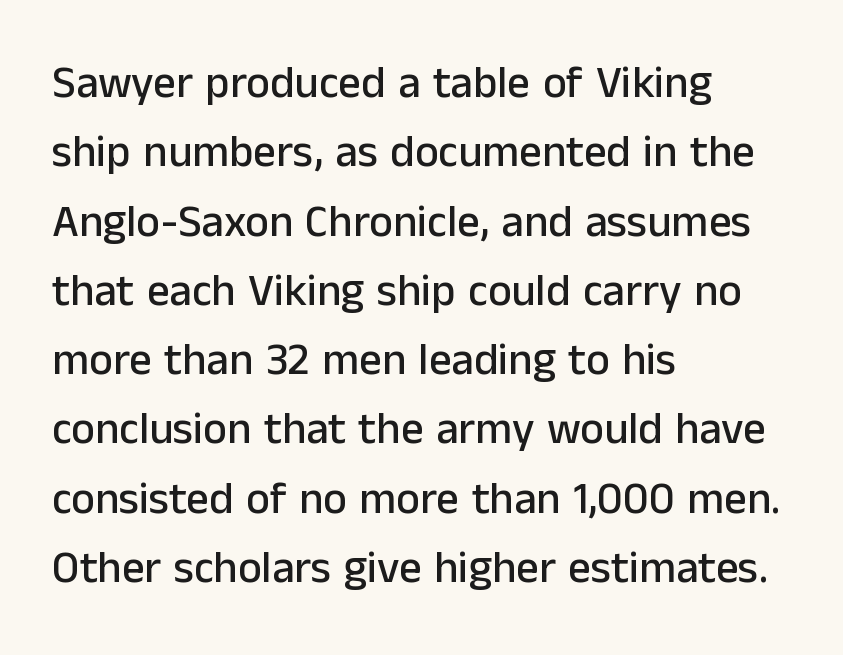
Compared with typical body copy, the letter spacing here is the same. A student would call this left alignment; a typographer would say flush left, rag right. The typeface chosen for these lines omits serifs. In terms of posture, this sample is upright.
